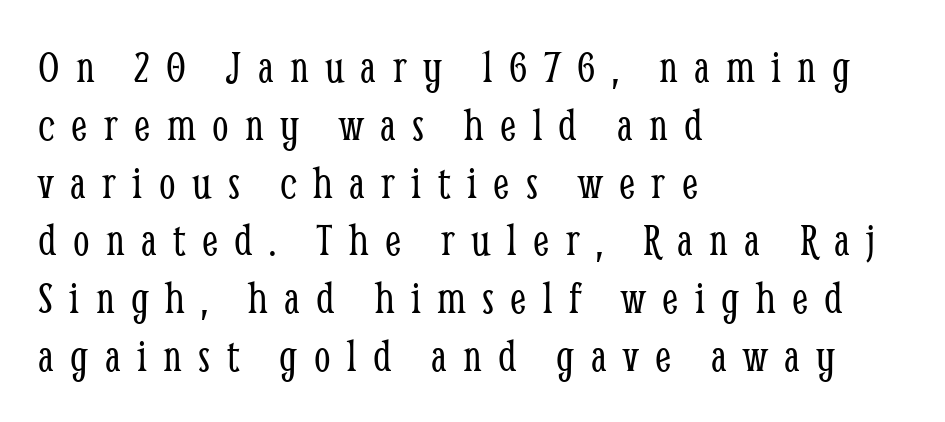
The image shows 47 px light, condensed serif type, upright; set left-aligned, line spacing 1.23x, unusually wide letter spacing (+0.35 em), not underlined; low stroke contrast and a medium x-height.
